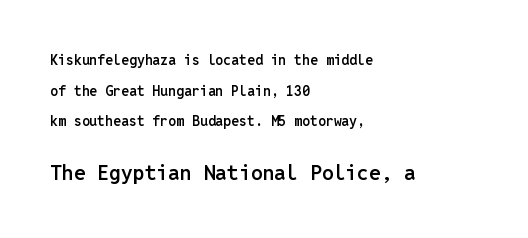
{"italic": "no", "bold": "semi", "underline": "no", "align": "left", "line_spacing": "loose", "line_spacing_ratio": 2.18, "letter_spacing": "normal", "letter_spacing_em": 0.0, "larger_block": "second", "size_ratio": 1.5, "glyph_px": 21}
